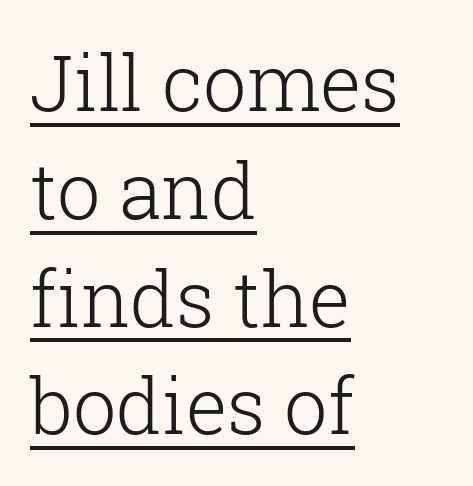
The image shows 77 px light serif type, upright; set left-aligned, normal line spacing (1.4x), normal letter spacing, underlined; low stroke contrast and a medium x-height.
